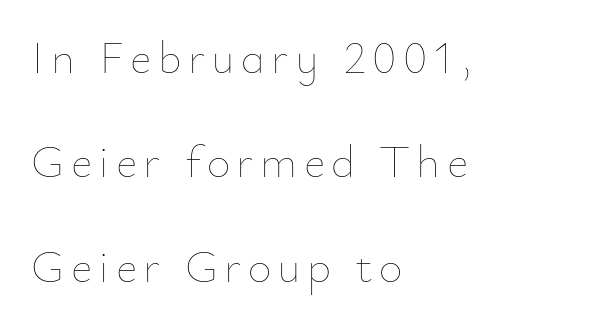
Each letter keeps its own natural width here, so spacing adapts to shape. The paragraph has a hard left edge and a soft right edge. This rendering features lettering with no underline. Posture: upright roman. In terms of leading, this rendering errs on the spacious side. Is the type heavy? It reads as light-to-regular instead.
